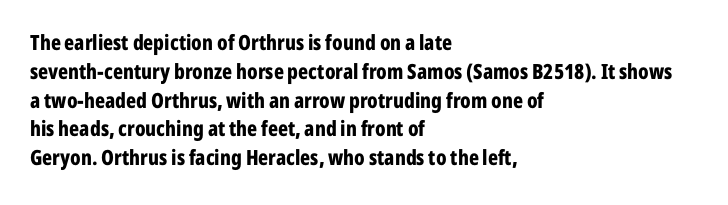
Q: Is the text bold? A: Yes.
Q: Is the text italic (slanted)? A: No, it is upright.
Q: Is the text underlined? A: No.
Q: How is the paragraph aligned? A: Left-aligned.
Q: Is the spacing between letters normal or unusually wide? A: Normal.
Q: Is the spacing between lines tight, normal or loose? A: Normal.
